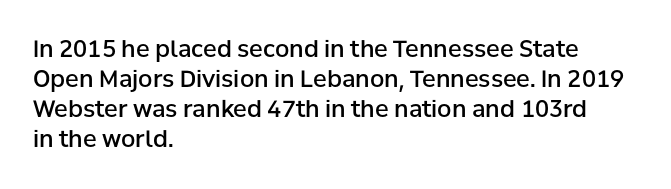
How are the letters spaced? Ordinarily, with no added tracking. Ordinary non-slanted type is in use. Notice the strokes are somewhat thickened but not fully heavy: this is a semibold. Descenders are the only things crossing below the line.
